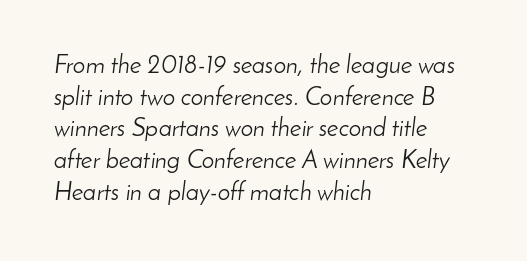
The image shows 25 px text type, italic (leaning right); set left-aligned, normal line spacing (1.27x), normal letter spacing, not underlined.
